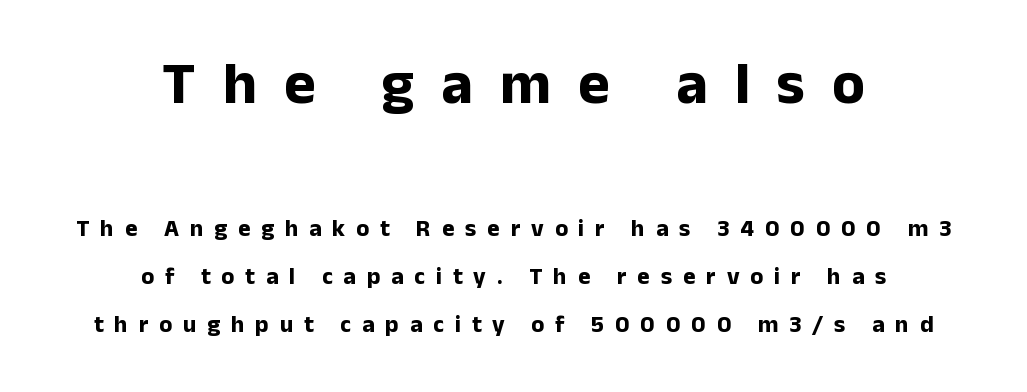
{"serif": "no", "italic": "no", "bold": "yes", "weight": "bold", "width": "normal", "stroke_contrast": "low", "x_height": "medium", "monospaced": "no", "underline": "no", "align": "center", "line_spacing": "loose", "line_spacing_ratio": 2.01, "letter_spacing": "wide", "letter_spacing_em": 0.45, "larger_block": "first", "size_ratio": 2.5, "glyph_px": 60}
